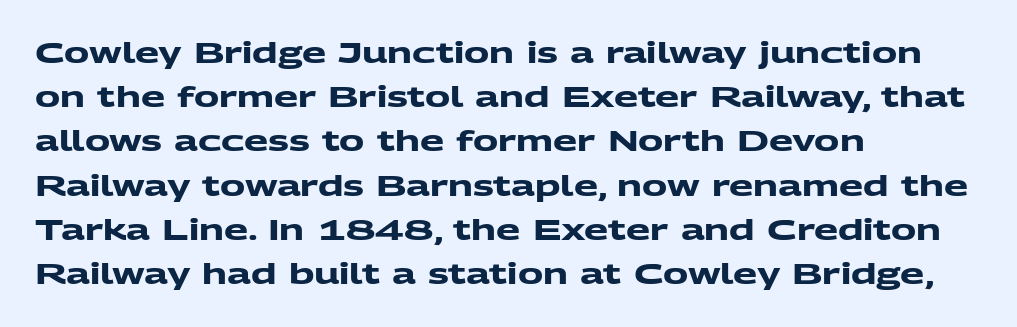
Q: Is the text bold? A: Yes.
Q: Is the typeface a serif or a sans-serif typeface? A: Sans-serif.
Q: Is the text underlined? A: No.
Q: How is the paragraph aligned? A: Left-aligned.
Q: Is the spacing between letters normal or unusually wide? A: Normal.
Q: Is the spacing between lines tight, normal or loose? A: Normal.
Q: Width (condensed, normal, or wide)? A: Wide.
Q: Stroke contrast? A: Medium.
Q: x-height? A: Medium.
Q: Monospaced? A: No.
